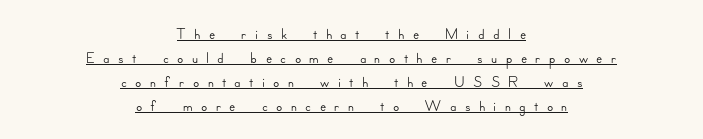
Italic: no, the glyphs are upright roman. Students, note that the glyphs here are deliberately spaced far apart. Honestly, the underline is the first thing you notice here. This rendering uses center alignment, leaving both contours irregular but symmetric. Vertical spacing — tight.
